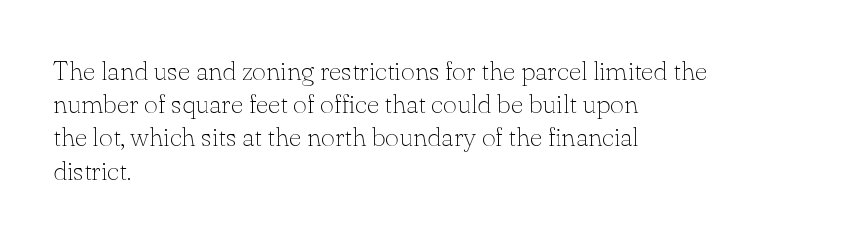
{"italic": "no", "bold": "no", "underline": "no", "align": "left", "line_spacing_ratio": 1.23, "letter_spacing": "normal", "letter_spacing_em": 0.0, "glyph_px": 27}
